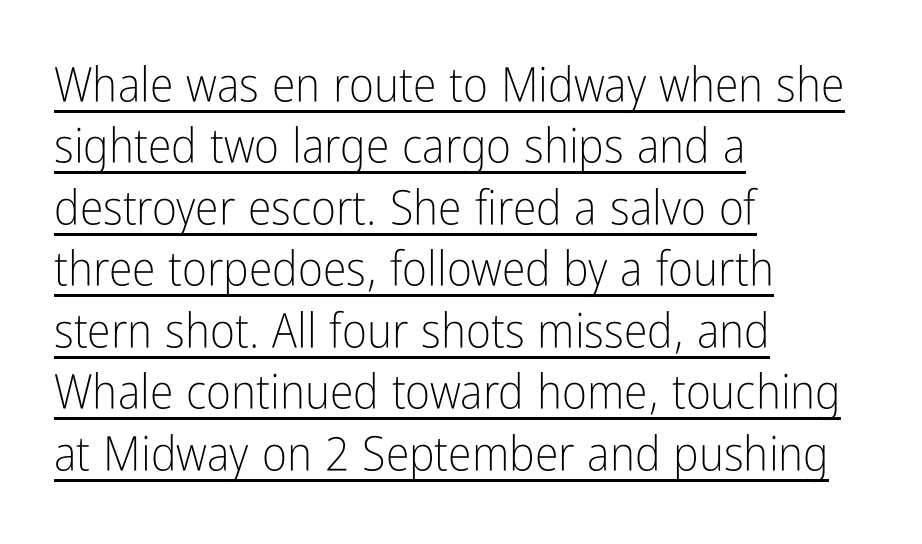
These lines are set flush left with a ragged right edge. Compared with a typical body face, this is equally light or lighter still. Is this a fixed-width face? No — the glyphs have proportional, varying widths. Examine the stroke ends and you'll find no serifs.
